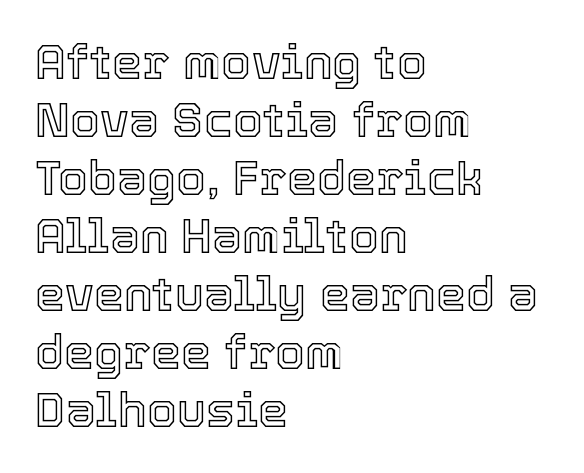
Q: Is the text italic (slanted)? A: No, it is upright.
Q: Is the text underlined? A: No.
Q: How is the paragraph aligned? A: Left-aligned.
Q: Is the spacing between letters normal or unusually wide? A: Normal.
Q: Width (condensed, normal, or wide)? A: Normal.
Q: x-height? A: Medium.
Q: Monospaced? A: No.
